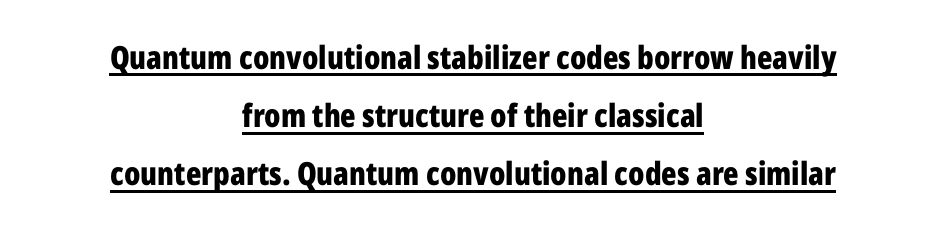
Q: Is the text bold? A: Yes.
Q: Is the text italic (slanted)? A: No, it is upright.
Q: Is the typeface a serif or a sans-serif typeface? A: Sans-serif.
Q: Is the text underlined? A: Yes.
Q: How is the paragraph aligned? A: Centered.
Q: Is the spacing between letters normal or unusually wide? A: Normal.
Q: Width (condensed, normal, or wide)? A: Condensed.
Q: Stroke contrast? A: Low.
Q: x-height? A: Medium.
Q: Monospaced? A: No.
